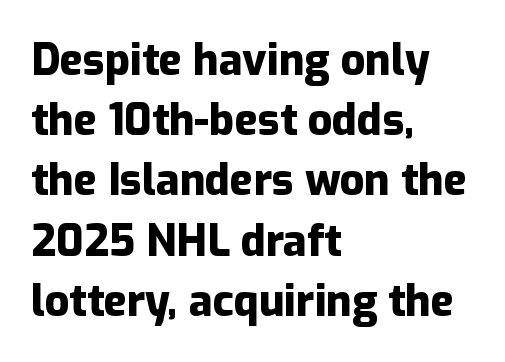
Posture: straight, roman, zero tilt. Each glyph is drawn with heavy, bold strokes. Default kerning and tracking; the words read as compact shapes. Successive baselines arrive at the customary interval. Unmarked baselines from the first word to the last.
